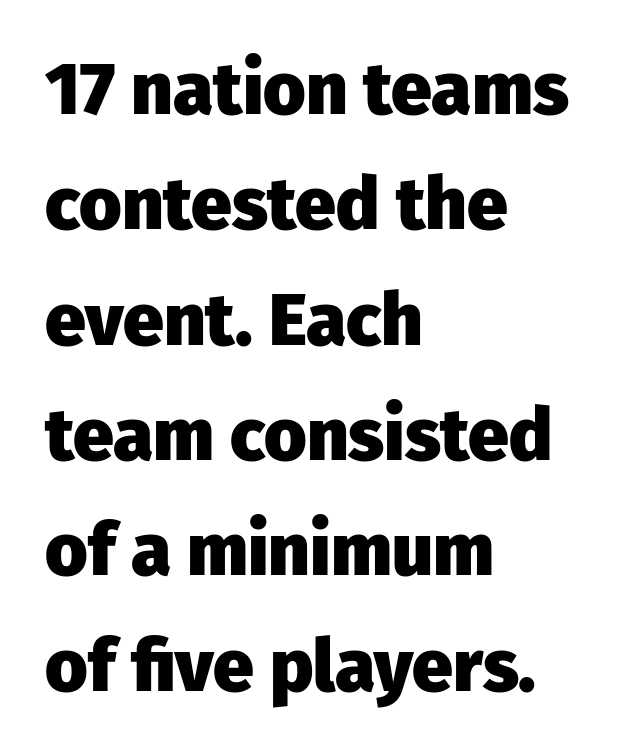
Q: Is the text bold? A: Yes.
Q: Is the text italic (slanted)? A: No, it is upright.
Q: Is the typeface a serif or a sans-serif typeface? A: Sans-serif.
Q: Is the text underlined? A: No.
Q: How is the paragraph aligned? A: Left-aligned.
Q: Is the spacing between letters normal or unusually wide? A: Normal.
Q: Is the spacing between lines tight, normal or loose? A: Normal.
Q: Width (condensed, normal, or wide)? A: Normal.
Q: Stroke contrast? A: Low.
Q: x-height? A: Medium.
Q: Monospaced? A: No.
